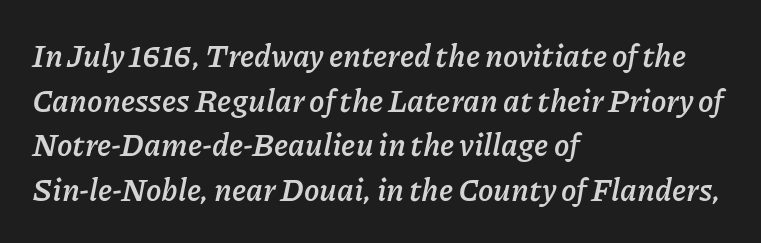
Caption: bold face, heavy strokes. The rendering keeps characters at their native spacing. The face used here is proportionally spaced, like ordinary book or web type. Alignment: flush left. The string is rendered with underlining switched off. Slant detected: the letters are inclined.
